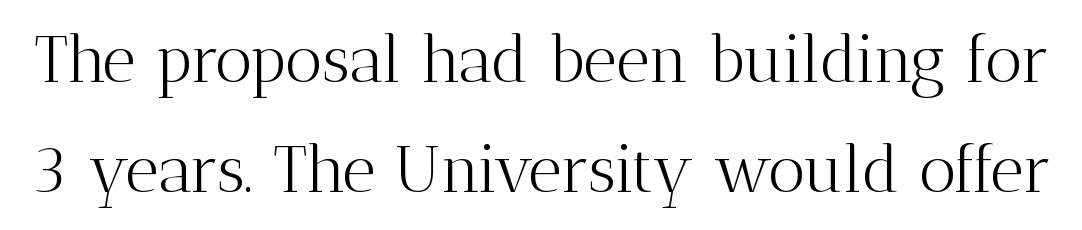
Q: Is the text bold? A: No.
Q: Is the text italic (slanted)? A: No, it is upright.
Q: Is the typeface a serif or a sans-serif typeface? A: Serif.
Q: Is the text underlined? A: No.
Q: Is the spacing between letters normal or unusually wide? A: Normal.
Q: Is the spacing between lines tight, normal or loose? A: Normal.
Q: Width (condensed, normal, or wide)? A: Normal.
Q: Stroke contrast? A: Medium.
Q: x-height? A: Medium.
Q: Monospaced? A: No.
